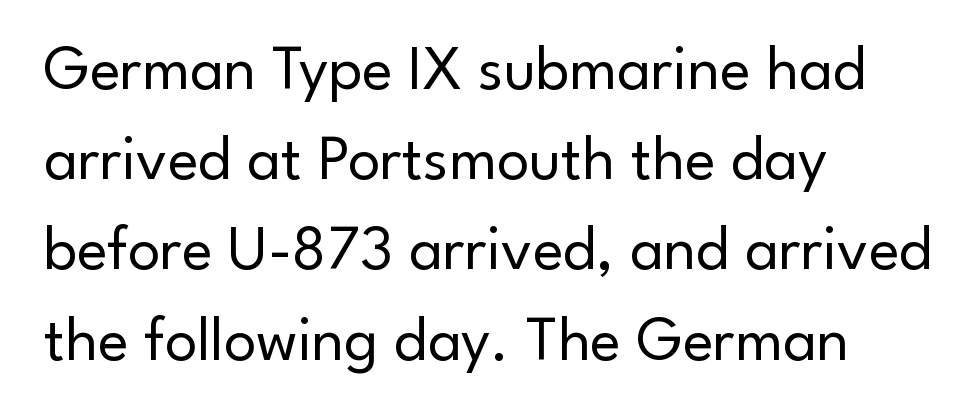
The image shows 64 px regular-weight sans-serif type, upright; set left-aligned, normal line spacing (1.41x), normal letter spacing, not underlined; low stroke contrast and a small x-height.
